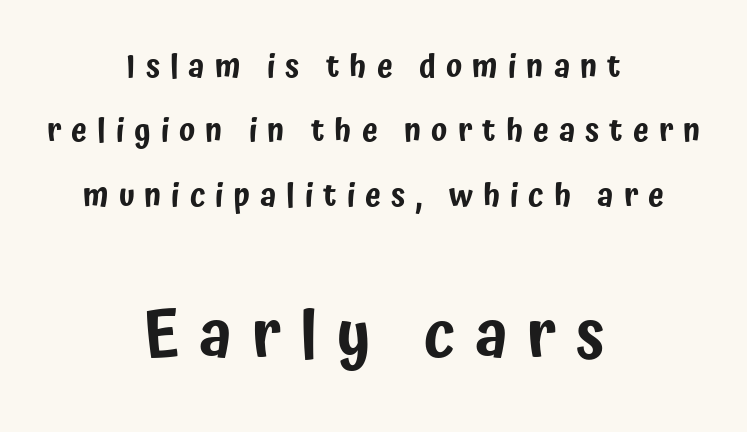
Tall strokes in this sample are plumb rather than angled. These lines have a slow, spaced-out rhythm from letter to letter. Summary of vertical rhythm: relaxed, with wide interline spacing. Look at the glyph heights: the lower group is clearly the bigger setting. Nothing sits at the stroke ends, so this counts as sans-serif. Proportional: the letters do not fall into vertical columns.
